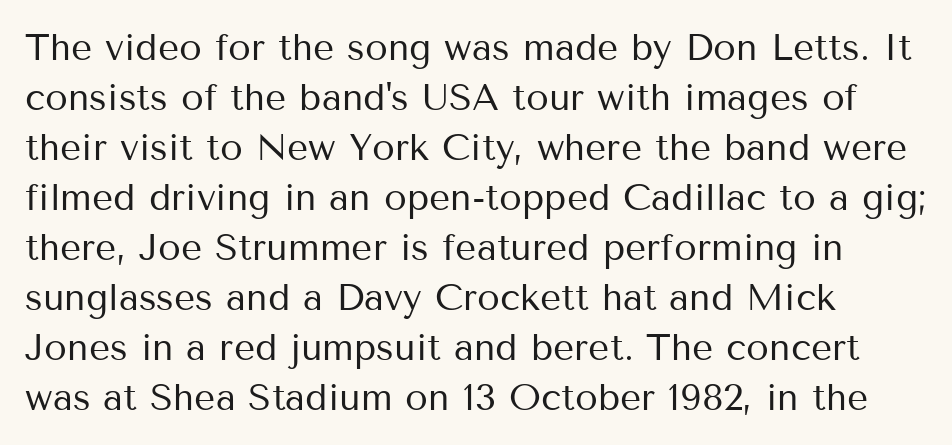
The text was rendered using a sans face with plain stroke endings. Letter spacing: default. The axis of the letterforms is exactly vertical. The letters look calm and open, with moderate or lighter stems.
